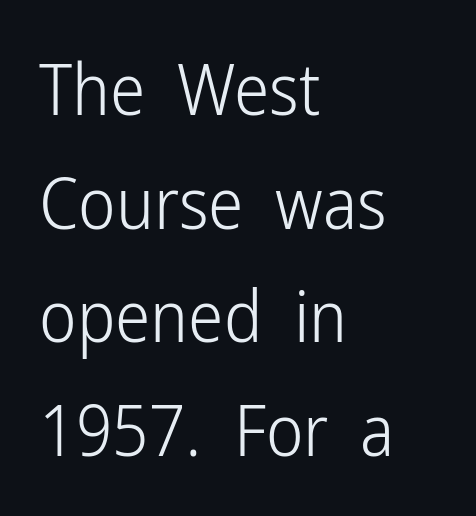
Q: Is the text bold? A: No.
Q: Is the text italic (slanted)? A: No, it is upright.
Q: Is the typeface a serif or a sans-serif typeface? A: Sans-serif.
Q: Is the text underlined? A: No.
Q: How is the paragraph aligned? A: Left-aligned.
Q: Is the spacing between letters normal or unusually wide? A: Normal.
Q: Is the spacing between lines tight, normal or loose? A: Normal.
Q: Width (condensed, normal, or wide)? A: Condensed.
Q: Stroke contrast? A: Low.
Q: x-height? A: Medium.
Q: Monospaced? A: No.
